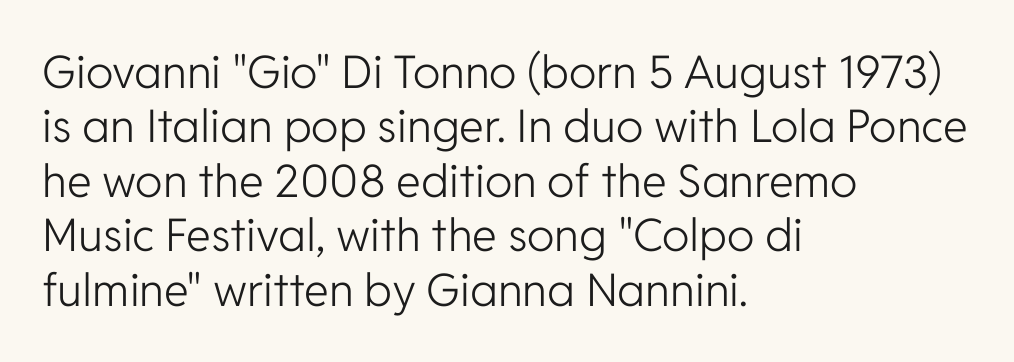
The image shows 45 px light sans-serif type, upright; set left-aligned, line spacing 1.21x, normal letter spacing, not underlined; low stroke contrast and a medium x-height.
